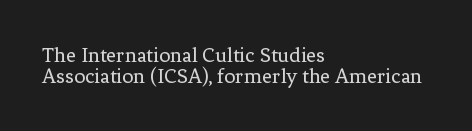
{"italic": "no", "bold": "no", "underline": "no", "align": "left", "line_spacing": "tight", "line_spacing_ratio": 0.95, "letter_spacing": "normal", "letter_spacing_em": 0.0, "glyph_px": 22}
